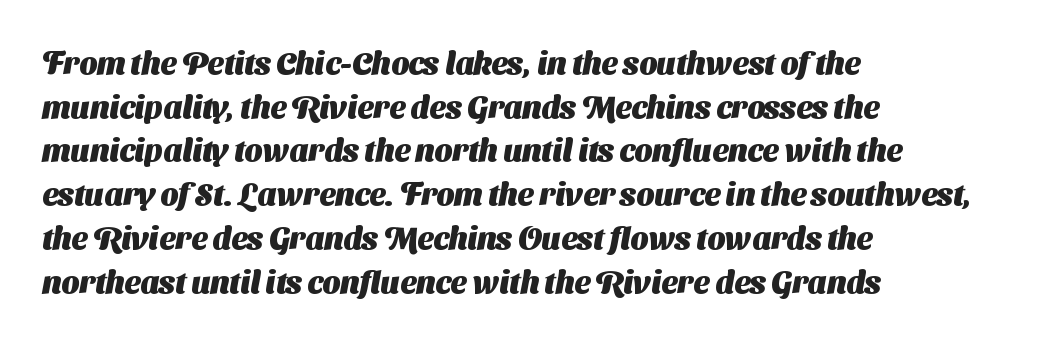
The image shows 31 px heavy sans-serif type; set left-aligned, normal line spacing (1.41x), normal letter spacing, not underlined; medium stroke contrast and a medium x-height.
